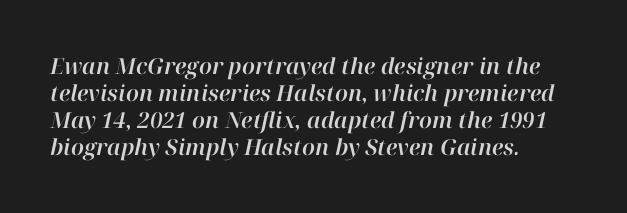
Q: Is the text italic (slanted)? A: Yes, it leans right by about 12 degrees.
Q: Is the text underlined? A: No.
Q: How is the paragraph aligned? A: Left-aligned.
Q: Is the spacing between letters normal or unusually wide? A: Normal.
